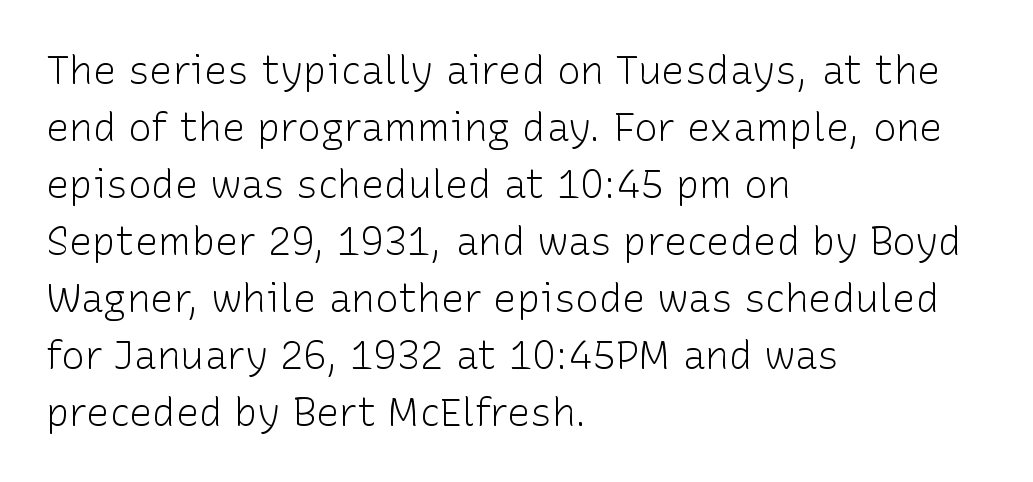
Q: Is the text bold? A: No.
Q: Is the text italic (slanted)? A: No, it is upright.
Q: Is the typeface a serif or a sans-serif typeface? A: Sans-serif.
Q: Is the text underlined? A: No.
Q: How is the paragraph aligned? A: Left-aligned.
Q: Is the spacing between letters normal or unusually wide? A: Normal.
Q: Is the spacing between lines tight, normal or loose? A: Normal.
Q: Width (condensed, normal, or wide)? A: Normal.
Q: Stroke contrast? A: Low.
Q: x-height? A: Medium.
Q: Monospaced? A: No.
